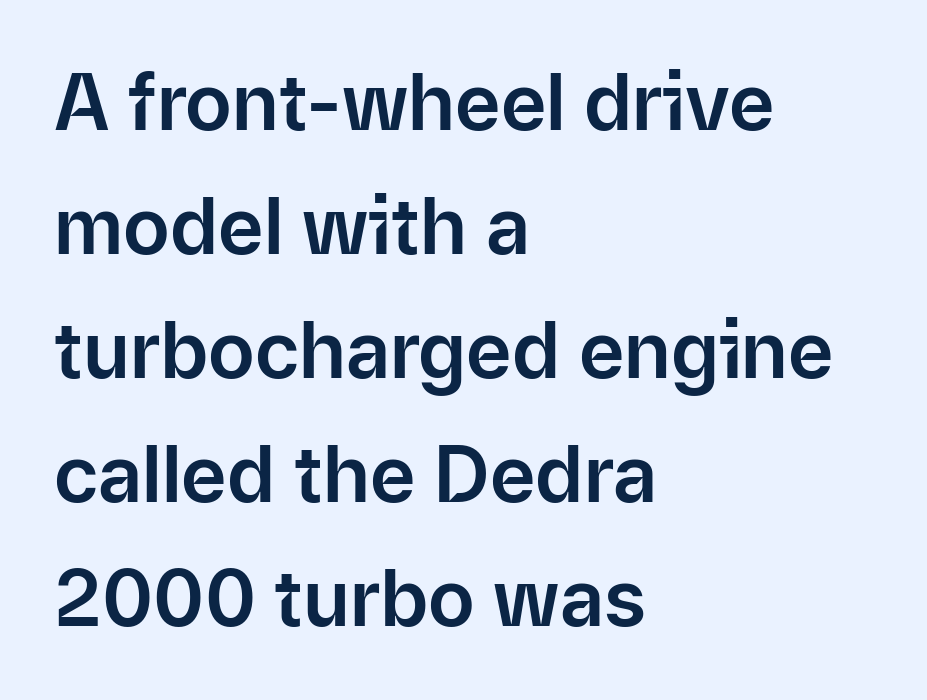
This block has exactly the height ordinary leading produces. This sample uses a sans-serif face. Short and long lines alike share a common starting point at left. Rule under the text: the space is simply empty.
